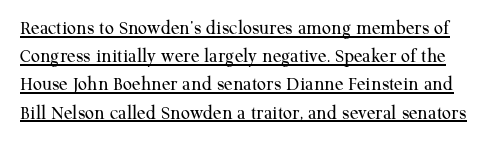
The space between consecutive lines is moderate. Glance below the letters and you will spot a drawn line. These lines were composed using upright roman letters. Is this a heavy cut? Hardly; it is regular or lighter. Each word holds together tightly as a unit, with standard inter-letter gaps.
